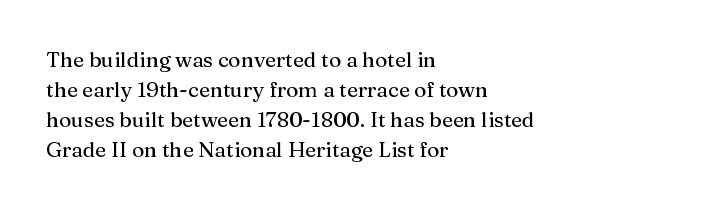
Q: Is the text italic (slanted)? A: No, it is upright.
Q: Is the text underlined? A: No.
Q: How is the paragraph aligned? A: Left-aligned.
Q: Is the spacing between letters normal or unusually wide? A: Normal.
Q: Is the spacing between lines tight, normal or loose? A: Normal.
